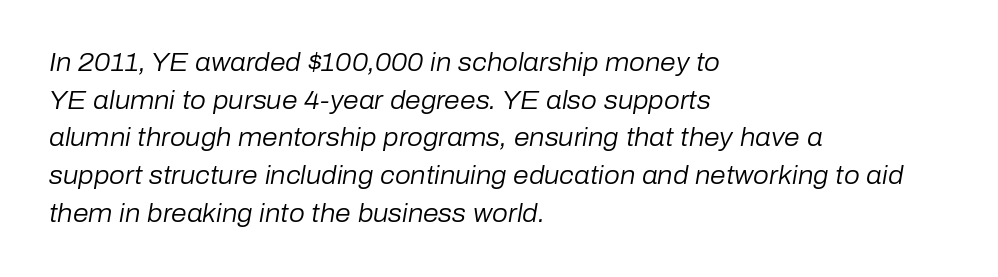
Q: Is the text bold? A: No.
Q: Is the text italic (slanted)? A: Yes, it leans right by about 10 degrees.
Q: Is the text underlined? A: No.
Q: How is the paragraph aligned? A: Left-aligned.
Q: Is the spacing between letters normal or unusually wide? A: Normal.
Q: Is the spacing between lines tight, normal or loose? A: Normal.
